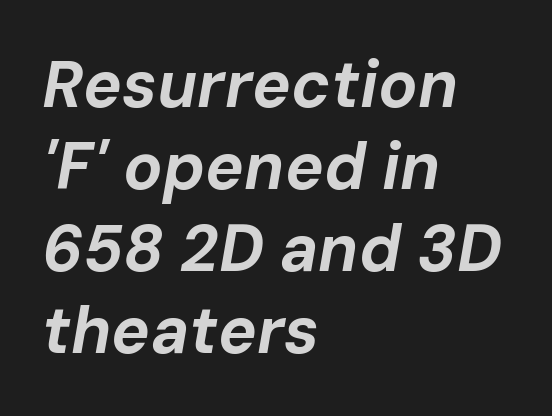
Words appear dense and cohesive because spacing is normal. Only glyphs here, with clear space below each row. Line spacing here is normal. A full-strength bold gives these letters their thick strokes. Spacing verdict: proportional, widths tailored to each character. Posture: slanted.
